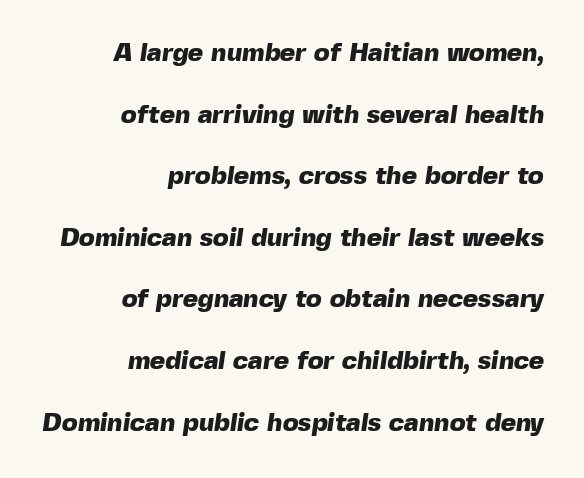
Q: Is the text bold? A: Yes.
Q: Is the text underlined? A: No.
Q: How is the paragraph aligned? A: Right-aligned.
Q: Is the spacing between letters normal or unusually wide? A: Normal.
Q: Is the spacing between lines tight, normal or loose? A: Loose.
